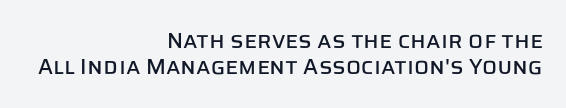
Line ends are locked; line starts wander. The gaps between neighbouring characters are ordinary and unremarkable. Check under the words: just untouched page. Designer's note — italics off, roman on.
